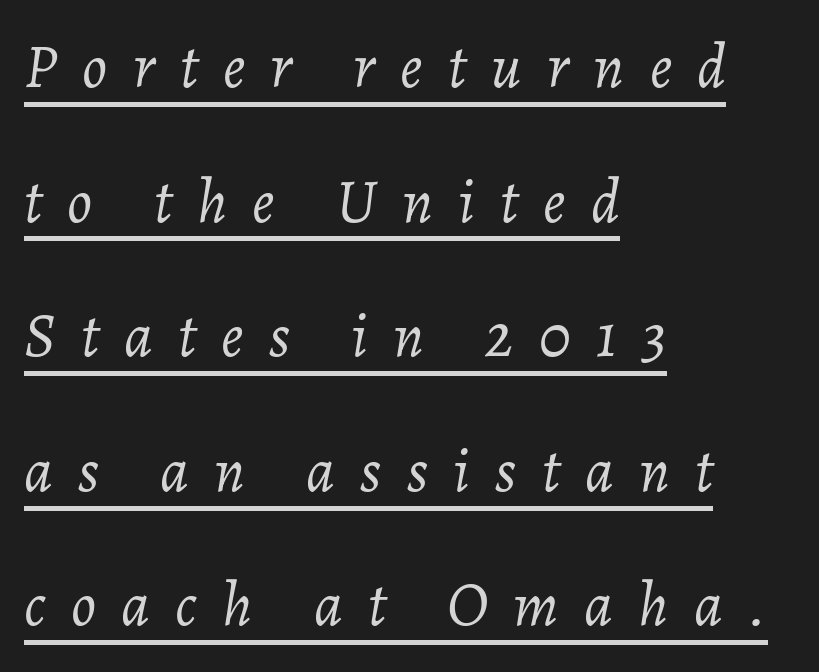
{"italic": "yes", "lean": "right", "slant_degrees": 7, "bold": "no", "weight": "light", "width": "normal", "stroke_contrast": "low", "x_height": "medium", "monospaced": "no", "underline": "yes", "align": "left", "line_spacing": "loose", "line_spacing_ratio": 2.17, "letter_spacing": "wide", "letter_spacing_em": 0.41, "glyph_px": 62}
